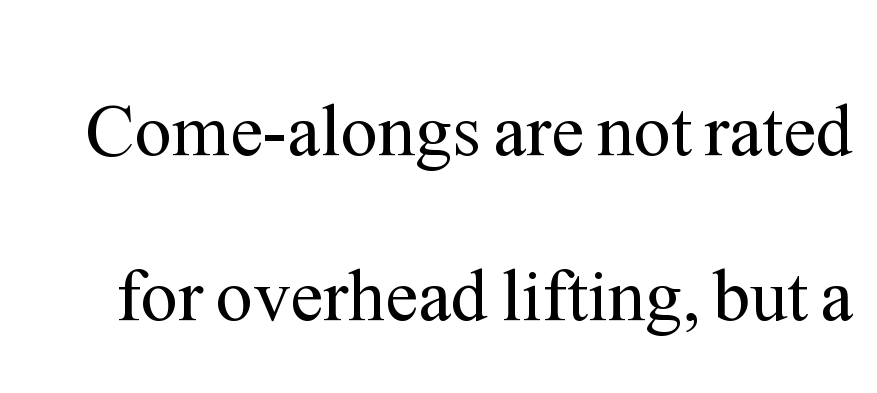
Note the varied advance widths — an 'i' is clearly narrower than an 'm'. The weight tops out at a normal text grade. Notice how the stems are strictly vertical — no italics here. You can tell from the footed stems that serif type was used. Here the glyphs are tracked normally, forming tight word shapes.
